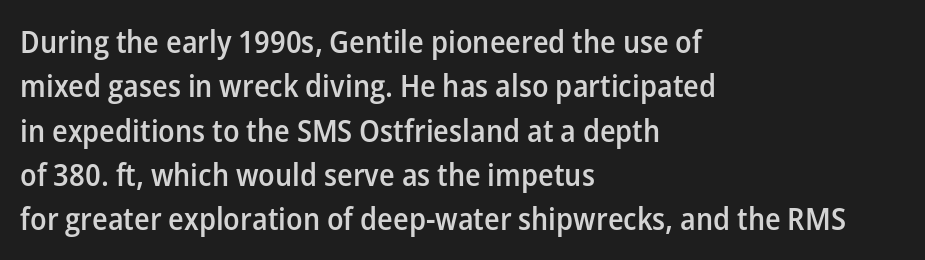
The image shows 31 px semibold sans-serif type, upright; set left-aligned, normal line spacing (1.43x), normal letter spacing, not underlined; low stroke contrast and a medium x-height.
